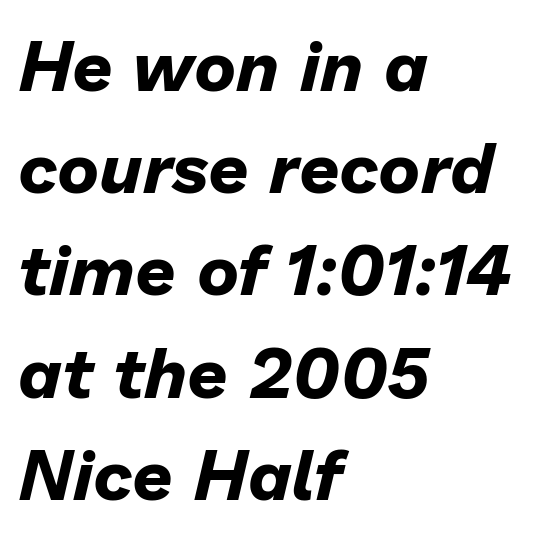
{"italic": "yes", "lean": "right", "slant_degrees": 13, "bold": "yes", "weight": "bold", "width": "normal", "stroke_contrast": "low", "x_height": "medium", "monospaced": "no", "underline": "no", "align": "left", "line_spacing": "normal", "line_spacing_ratio": 1.44, "letter_spacing": "normal", "letter_spacing_em": 0.0, "glyph_px": 71}
